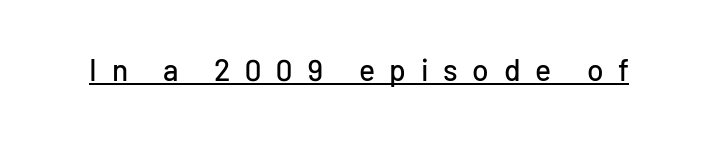
The image shows 30 px sans-serif type, upright; set unusually wide letter spacing (+0.49 em), underlined; low stroke contrast and a medium x-height.
